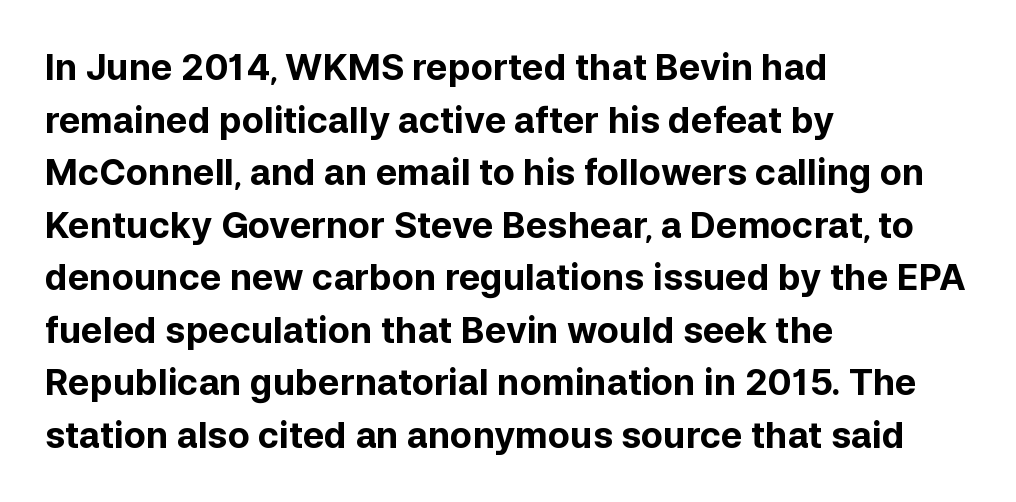
The image shows 36 px bold sans-serif type, upright; set left-aligned, normal line spacing (1.46x), normal letter spacing, not underlined; low stroke contrast and a medium x-height.
